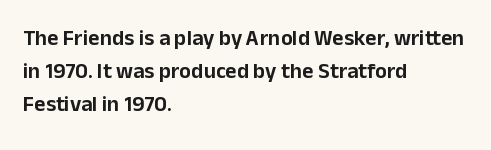
Q: Is the text italic (slanted)? A: No, it is upright.
Q: Is the text underlined? A: No.
Q: How is the paragraph aligned? A: Left-aligned.
Q: Is the spacing between letters normal or unusually wide? A: Normal.
Q: Is the spacing between lines tight, normal or loose? A: Normal.
